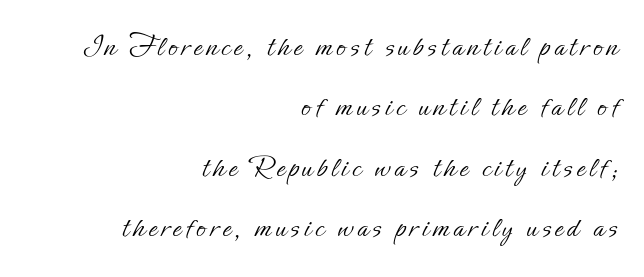
Q: Is the text bold? A: No.
Q: Is the text italic (slanted)? A: Yes.
Q: Is the text underlined? A: No.
Q: How is the paragraph aligned? A: Right-aligned.
Q: Is the spacing between lines tight, normal or loose? A: Loose.
Q: Width (condensed, normal, or wide)? A: Normal.
Q: Stroke contrast? A: Low.
Q: x-height? A: Small.
Q: Monospaced? A: No.
